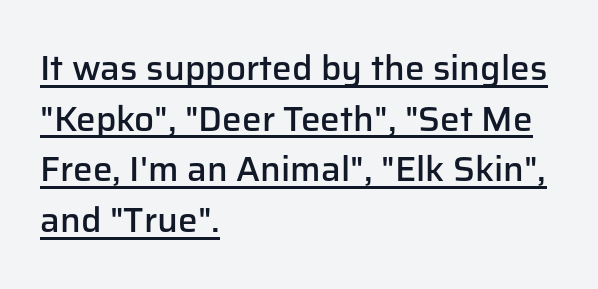
{"serif": "no", "italic": "no", "bold": "semi", "weight": "semibold", "width": "normal", "stroke_contrast": "low", "x_height": "medium", "monospaced": "no", "underline": "yes", "align": "left", "line_spacing": "normal", "line_spacing_ratio": 1.45, "letter_spacing": "normal", "letter_spacing_em": 0.0, "glyph_px": 35}
